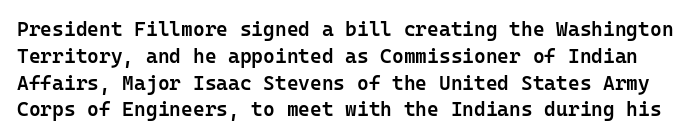
Italic? Not at all — the glyphs are vertical. Does the leading feel generous? No, just average. Does the weight exceed regular? Yes, but only to semibold. The face used here is rendered with its standard letterfit. Decoration check: the copy has no underline.
